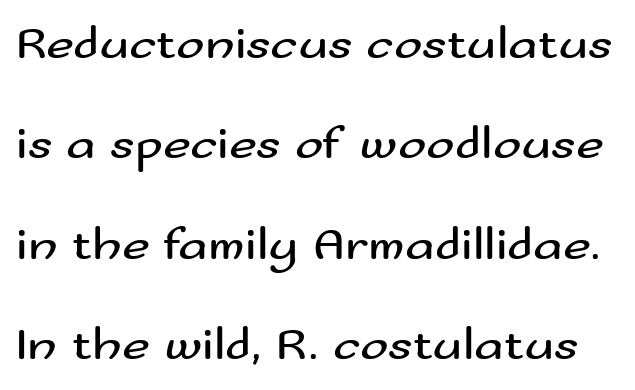
{"serif": "no", "italic": "no", "bold": "no", "weight": "regular", "width": "wide", "stroke_contrast": "medium", "x_height": "small", "monospaced": "no", "underline": "no", "line_spacing": "loose", "line_spacing_ratio": 2.09, "letter_spacing": "normal", "letter_spacing_em": 0.0, "glyph_px": 48}
